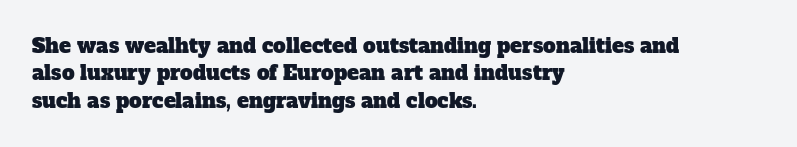
The image shows 20 px text type; set left-aligned, normal line spacing (1.37x), normal letter spacing, not underlined.
